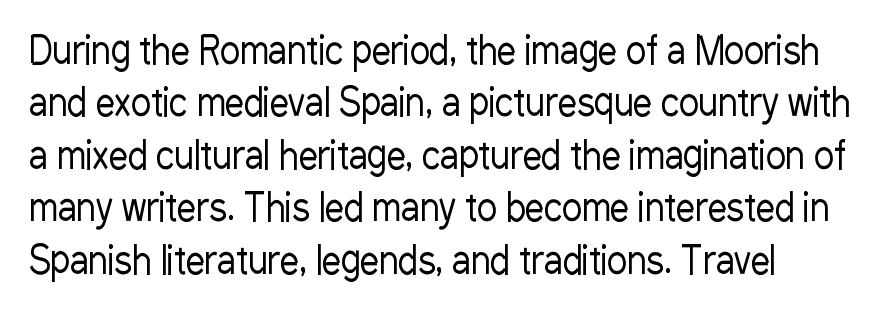
{"serif": "no", "italic": "no", "bold": "no", "weight": "regular", "width": "condensed", "stroke_contrast": "low", "x_height": "medium", "monospaced": "no", "underline": "no", "align": "left", "line_spacing": "normal", "line_spacing_ratio": 1.38, "letter_spacing": "normal", "letter_spacing_em": 0.0, "glyph_px": 38}
